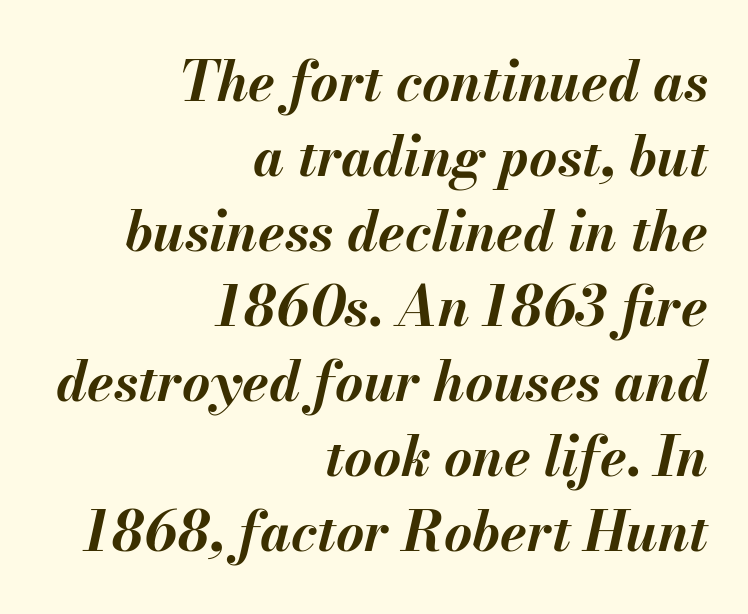
Q: Is the text bold? A: Yes.
Q: Is the text italic (slanted)? A: Yes, it leans right by about 13 degrees.
Q: Is the text underlined? A: No.
Q: How is the paragraph aligned? A: Right-aligned.
Q: Is the spacing between letters normal or unusually wide? A: Normal.
Q: Is the spacing between lines tight, normal or loose? A: Normal.
Q: Width (condensed, normal, or wide)? A: Normal.
Q: Stroke contrast? A: Medium.
Q: x-height? A: Small.
Q: Monospaced? A: No.
